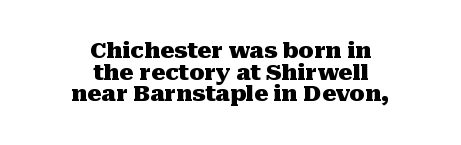
Caption: bold face, heavy strokes. Descenders hang freely into open space. Posture: upright roman. Letter spacing: default. The lines are quadded center.
